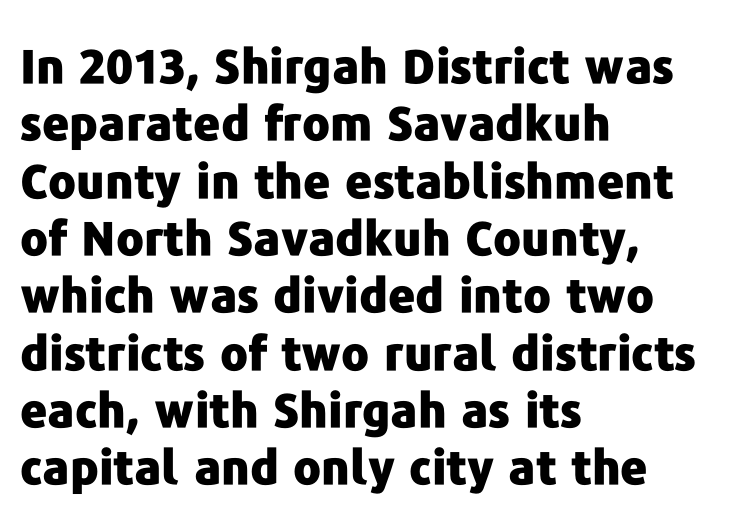
{"serif": "no", "italic": "no", "bold": "yes", "weight": "heavy", "width": "normal", "stroke_contrast": "low", "x_height": "medium", "monospaced": "no", "underline": "no", "align": "left", "line_spacing_ratio": 1.22, "letter_spacing": "normal", "letter_spacing_em": 0.0, "glyph_px": 47}
